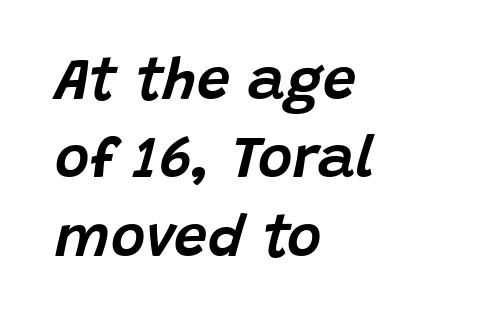
{"italic": "yes", "lean": "right", "slant_degrees": 15, "width": "normal", "stroke_contrast": "low", "x_height": "large", "monospaced": "no", "underline": "no", "align": "left", "line_spacing": "normal", "line_spacing_ratio": 1.33, "letter_spacing": "normal", "letter_spacing_em": 0.0, "glyph_px": 59}
